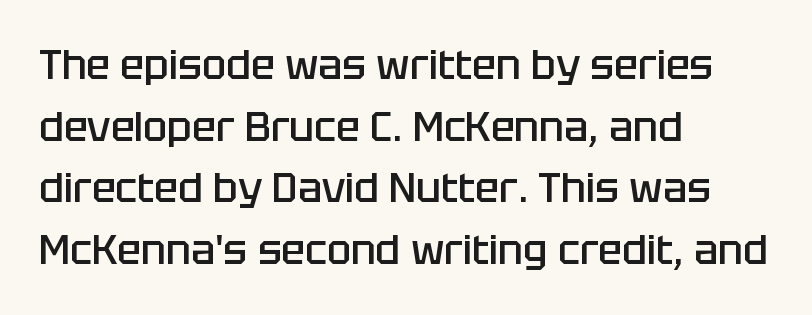
Do the letters lean? They stand straight. Honestly, the letter spacing is just normal — you wouldn't notice it. The type family on display is of the sans-serif kind. Its strokes are somewhat broadened, the hallmark of semibold type.
